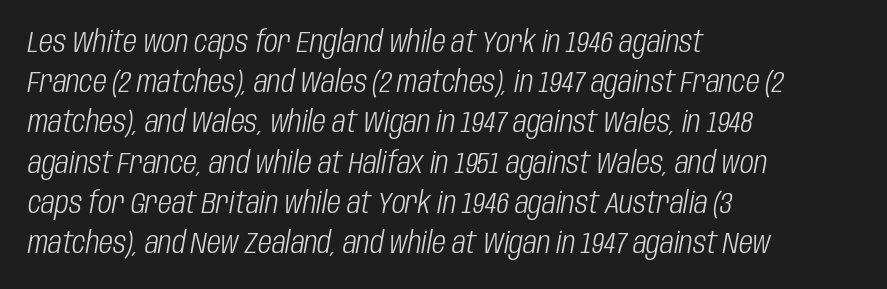
Q: Is the text bold? A: No.
Q: Is the text italic (slanted)? A: Yes, it leans right by about 10 degrees.
Q: Is the text underlined? A: No.
Q: How is the paragraph aligned? A: Left-aligned.
Q: Is the spacing between letters normal or unusually wide? A: Normal.
Q: Is the spacing between lines tight, normal or loose? A: Normal.
Q: Width (condensed, normal, or wide)? A: Condensed.
Q: Stroke contrast? A: Low.
Q: x-height? A: Large.
Q: Monospaced? A: No.
